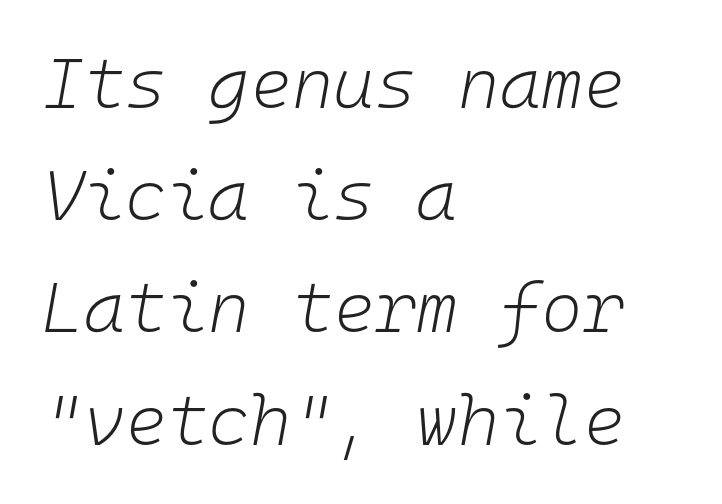
Looks like terminal output: every glyph gets an equal slot. The compositor pushed each line to the left boundary. This rendering leaves character spacing at its baseline value. Plain, unruled lines of type. A quiet, ordinary-to-light weight characterises the typeface. The passage shown leans; its letterforms are oblique.
